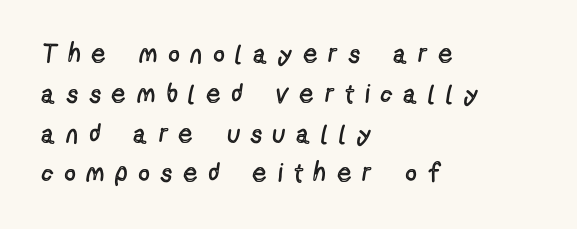
{"bold": "no", "underline": "no", "align": "left", "line_spacing": "normal", "line_spacing_ratio": 1.53, "letter_spacing": "wide", "letter_spacing_em": 0.46, "glyph_px": 26}
